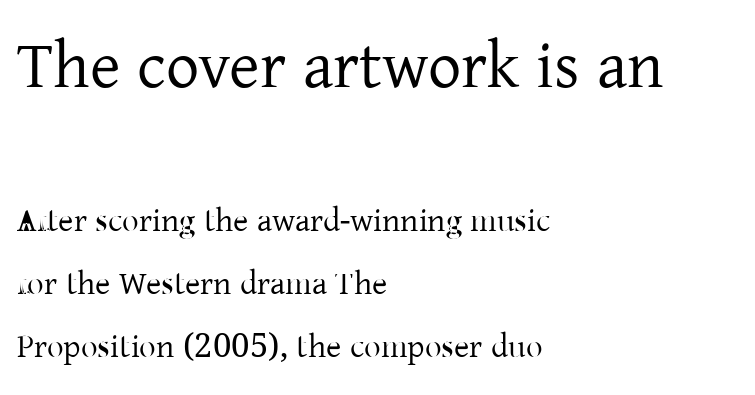
Q: Is the text bold? A: No.
Q: Is the text italic (slanted)? A: No, it is upright.
Q: Is the typeface a serif or a sans-serif typeface? A: Serif.
Q: Is the text underlined? A: No.
Q: How is the paragraph aligned? A: Left-aligned.
Q: Is the spacing between letters normal or unusually wide? A: Normal.
Q: Is the spacing between lines tight, normal or loose? A: Loose.
Q: Which block of text is set in a larger size, the first (top) or the second (bottom)? A: The first (top) one.
Q: Width (condensed, normal, or wide)? A: Normal.
Q: Stroke contrast? A: Low.
Q: x-height? A: Medium.
Q: Monospaced? A: No.
